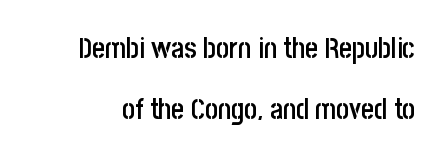
Set as a demibold, roughly 600 on the weight scale. The passage shown stacks its lines with a broad gap. Do the characters align in a grid? No, the font is proportional. The type family on display is of the sans-serif kind. In terms of posture, this sample is upright.
